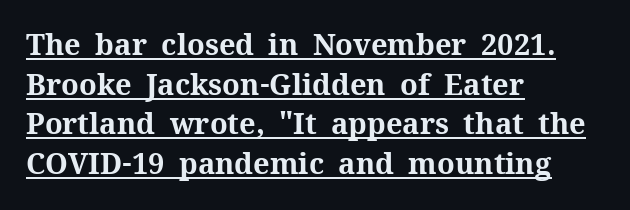
The text block is weighted toward the left margin, trailing off unevenly rightward. The type sits square on the baseline with zero lean. The gaps between neighbouring characters are ordinary and unremarkable. A typesetter would label this face a serif. Like a heading marked for emphasis, these lines bear an underscore. Weight check: bold — yes, fully.
